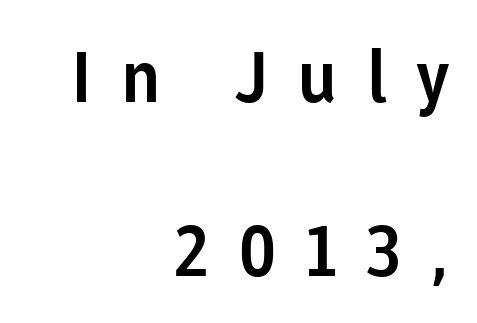
{"serif": "no", "italic": "no", "width": "normal", "stroke_contrast": "low", "x_height": "medium", "monospaced": "no", "underline": "no", "align": "right", "line_spacing": "loose", "line_spacing_ratio": 2.45, "letter_spacing": "wide", "letter_spacing_em": 0.41, "glyph_px": 71}
